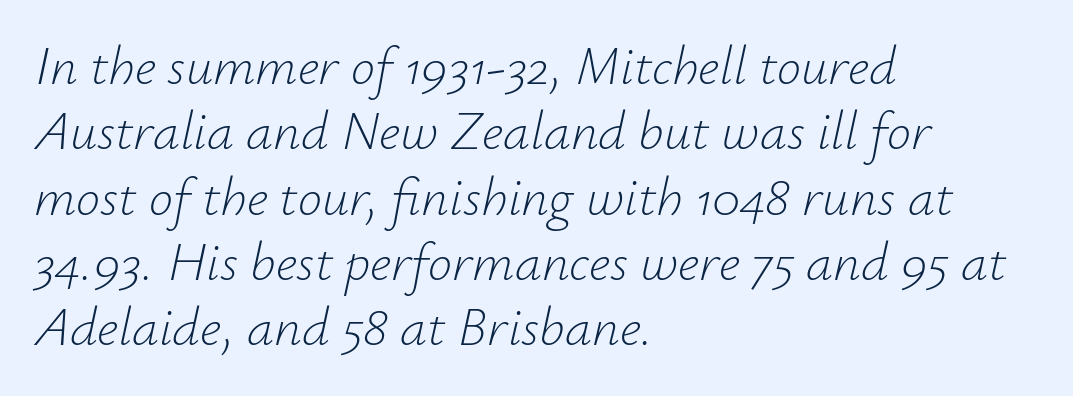
Q: Is the text bold? A: No.
Q: Is the text italic (slanted)? A: Yes, it leans right by about 12 degrees.
Q: Is the text underlined? A: No.
Q: How is the paragraph aligned? A: Left-aligned.
Q: Is the spacing between letters normal or unusually wide? A: Normal.
Q: Width (condensed, normal, or wide)? A: Normal.
Q: Stroke contrast? A: Low.
Q: x-height? A: Small.
Q: Monospaced? A: No.
